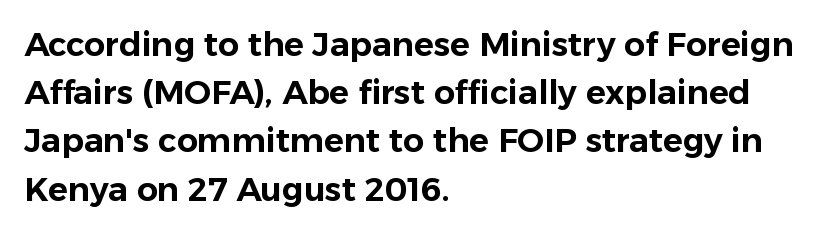
Q: Is the text italic (slanted)? A: No, it is upright.
Q: Is the typeface a serif or a sans-serif typeface? A: Sans-serif.
Q: Is the text underlined? A: No.
Q: How is the paragraph aligned? A: Left-aligned.
Q: Is the spacing between letters normal or unusually wide? A: Normal.
Q: Is the spacing between lines tight, normal or loose? A: Normal.
Q: Width (condensed, normal, or wide)? A: Normal.
Q: Stroke contrast? A: Low.
Q: x-height? A: Medium.
Q: Monospaced? A: No.
